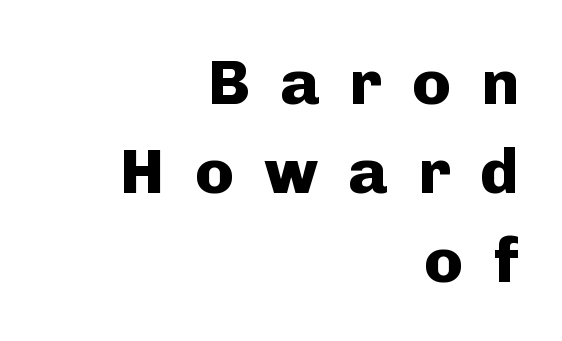
{"serif": "no", "italic": "no", "bold": "yes", "weight": "heavy", "width": "normal", "stroke_contrast": "low", "x_height": "medium", "monospaced": "no", "underline": "no", "align": "right", "line_spacing": "normal", "line_spacing_ratio": 1.39, "letter_spacing": "wide", "letter_spacing_em": 0.47, "glyph_px": 64}
